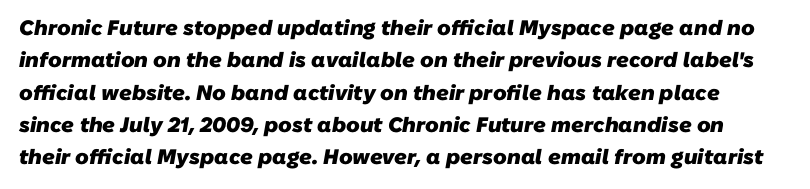
The image shows 21 px bold type; set normal line spacing (1.54x), normal letter spacing, not underlined.
